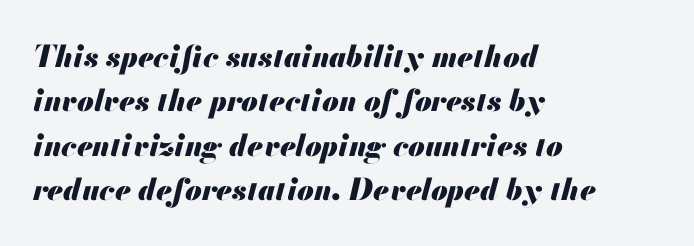
{"italic": "yes", "lean": "right", "slant_degrees": 13, "bold": "yes", "weight": "heavy", "width": "normal", "stroke_contrast": "medium", "x_height": "small", "monospaced": "no", "underline": "no", "align": "left", "line_spacing": "normal", "line_spacing_ratio": 1.48, "letter_spacing": "normal", "letter_spacing_em": 0.0, "glyph_px": 30}
